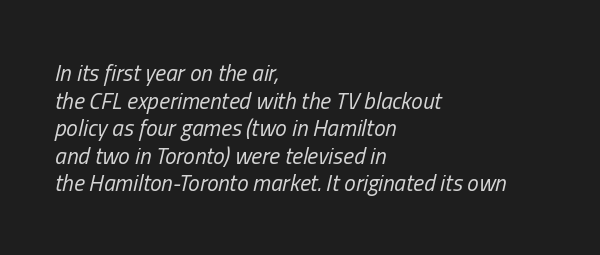
Q: Is the text bold? A: No.
Q: Is the text italic (slanted)? A: Yes, it leans right by about 13 degrees.
Q: Is the text underlined? A: No.
Q: How is the paragraph aligned? A: Left-aligned.
Q: Is the spacing between letters normal or unusually wide? A: Normal.
